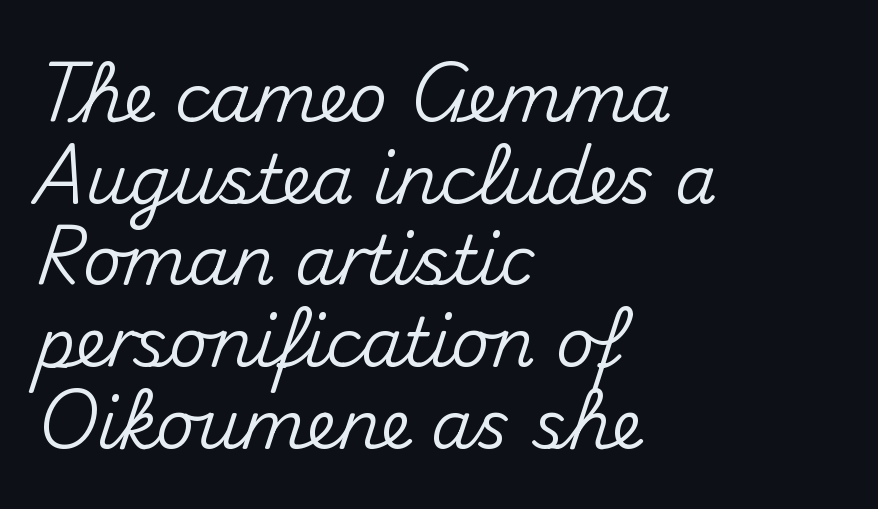
Students, note that the glyphs here touch the page at normal intervals. Beneath every word, the page is bare. Font category for this specimen: sans-serif. Character widths vary here, with narrow letters taking less room than wide ones. The ragged edge is on the right, which tells us the setting is flush left.
